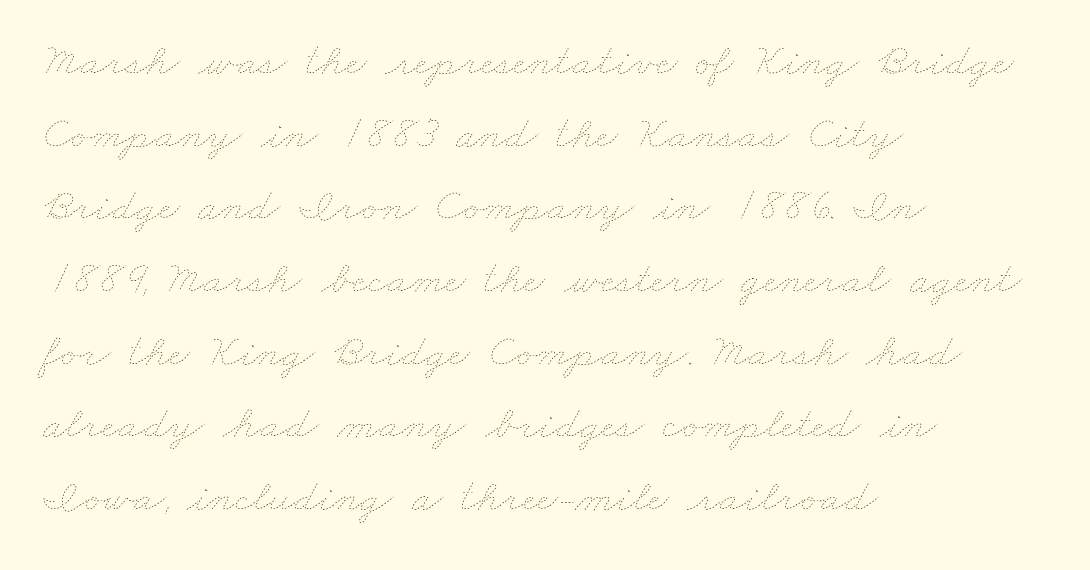
How are the letters spaced? Ordinarily, with no added tracking. Is this a heavy cut? Hardly; it is regular or lighter. Does the leading feel generous? No, just average. The paragraph shown leans on its left margin. Descender tails drop into unmarked territory.
